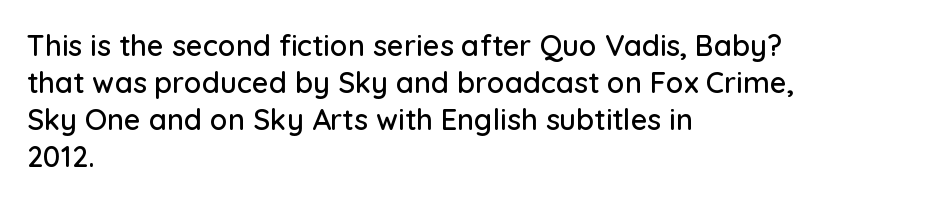
The image shows 29 px sans-serif type, upright; set left-aligned, normal line spacing (1.28x), normal letter spacing, not underlined; low stroke contrast and a medium x-height.
